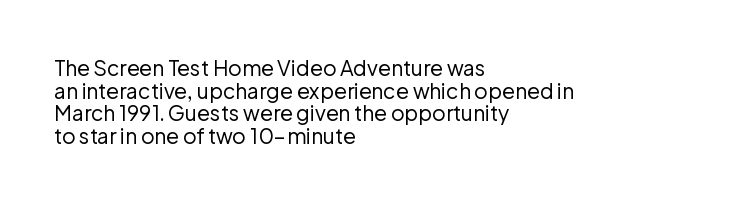
Bare-footed words on every line. Spacing between characters is what you'd get straight out of the box. In terms of leading, this rendering errs on the cramped side. These glyphs show unthickened strokes, regular width or finer. Notice how the stems are strictly vertical — no italics here. The lines are quadded left.
